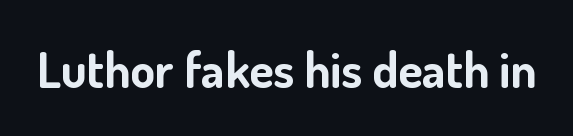
The image shows 50 px bold sans-serif type, upright; set normal letter spacing, not underlined; low stroke contrast and a small x-height.
